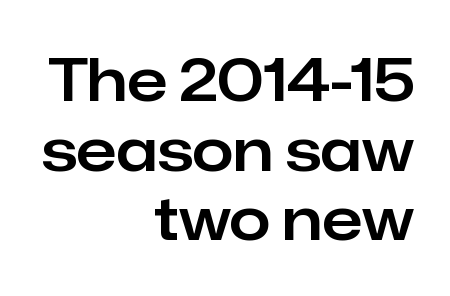
Q: Is the text italic (slanted)? A: No, it is upright.
Q: Is the typeface a serif or a sans-serif typeface? A: Sans-serif.
Q: Is the text underlined? A: No.
Q: How is the paragraph aligned? A: Right-aligned.
Q: Is the spacing between letters normal or unusually wide? A: Normal.
Q: Width (condensed, normal, or wide)? A: Normal.
Q: Stroke contrast? A: Low.
Q: x-height? A: Medium.
Q: Monospaced? A: No.
